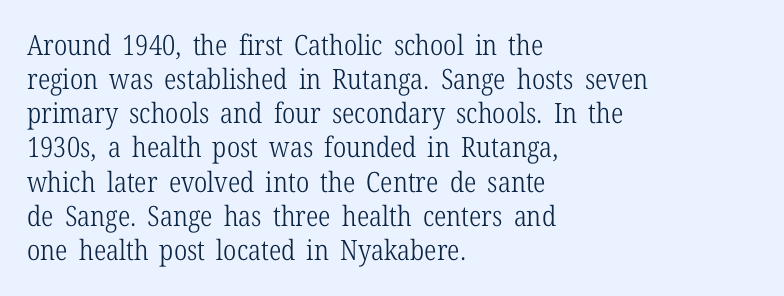
Visually the block forms a straight wall on the left and a jagged coastline on the right. Each letter's strokes conclude with small projecting serifs. Underline: absent. Letter spacing: default.
